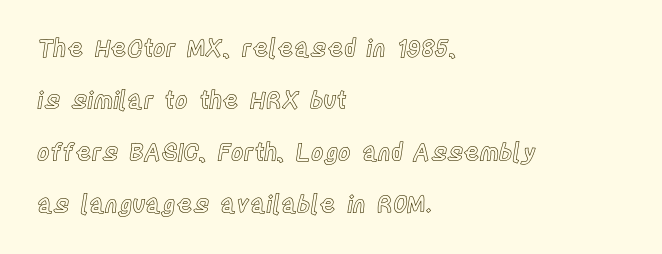
The image shows 24 px text type; set left-aligned, loose line spacing (2.17x), normal letter spacing, not underlined.
